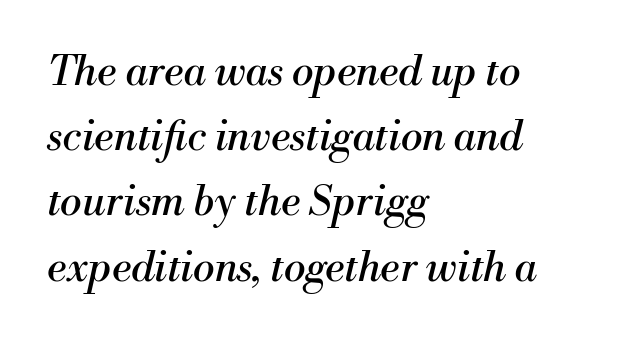
The axis of the letterforms is tilted away from vertical. Type without underlining. Is this a fixed-width face? No — the glyphs have proportional, varying widths. The text block is weighted toward the left margin, trailing off unevenly rightward. Examine the stroke ends and you'll spot serifs.
